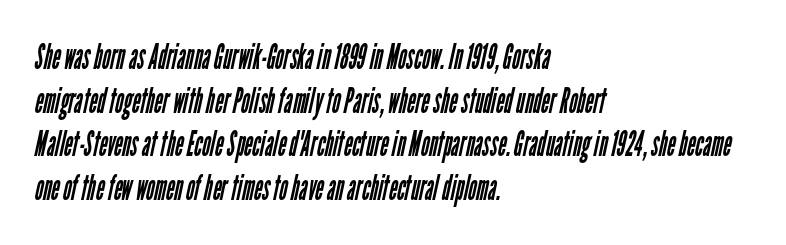
Q: Is the text bold? A: No.
Q: Is the typeface a serif or a sans-serif typeface? A: Sans-serif.
Q: Is the text underlined? A: No.
Q: How is the paragraph aligned? A: Left-aligned.
Q: Is the spacing between letters normal or unusually wide? A: Normal.
Q: Width (condensed, normal, or wide)? A: Condensed.
Q: Stroke contrast? A: Low.
Q: x-height? A: Medium.
Q: Monospaced? A: No.
